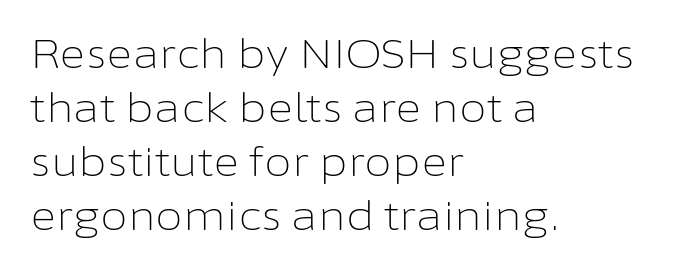
Varying glyph widths throughout — classic text-font behaviour. Unlike italic type, these characters show no tilt at all. Nothing unusual about the tracking: characters are spaced as the font intends. Letters have the restrained weight of plain body copy at most. This rendering employs a face without finishing strokes, i.e., a sans-serif.
